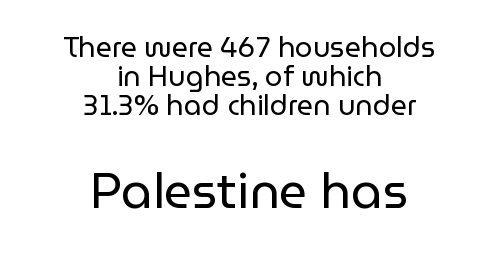
The image shows 49 px regular-weight sans-serif type, upright; set centered, tight line spacing (1.04x), normal letter spacing, not underlined; the second (bottom) block is 1.75x larger; low stroke contrast and a medium x-height.
